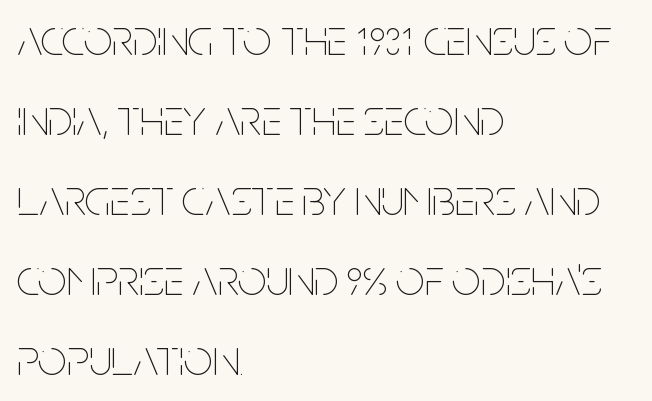
Q: Is the text bold? A: No.
Q: Is the text italic (slanted)? A: No, it is upright.
Q: Is the text underlined? A: No.
Q: How is the paragraph aligned? A: Left-aligned.
Q: Is the spacing between letters normal or unusually wide? A: Normal.
Q: Is the spacing between lines tight, normal or loose? A: Normal.
Q: Width (condensed, normal, or wide)? A: Condensed.
Q: Stroke contrast? A: Low.
Q: x-height? A: Large.
Q: Monospaced? A: No.
